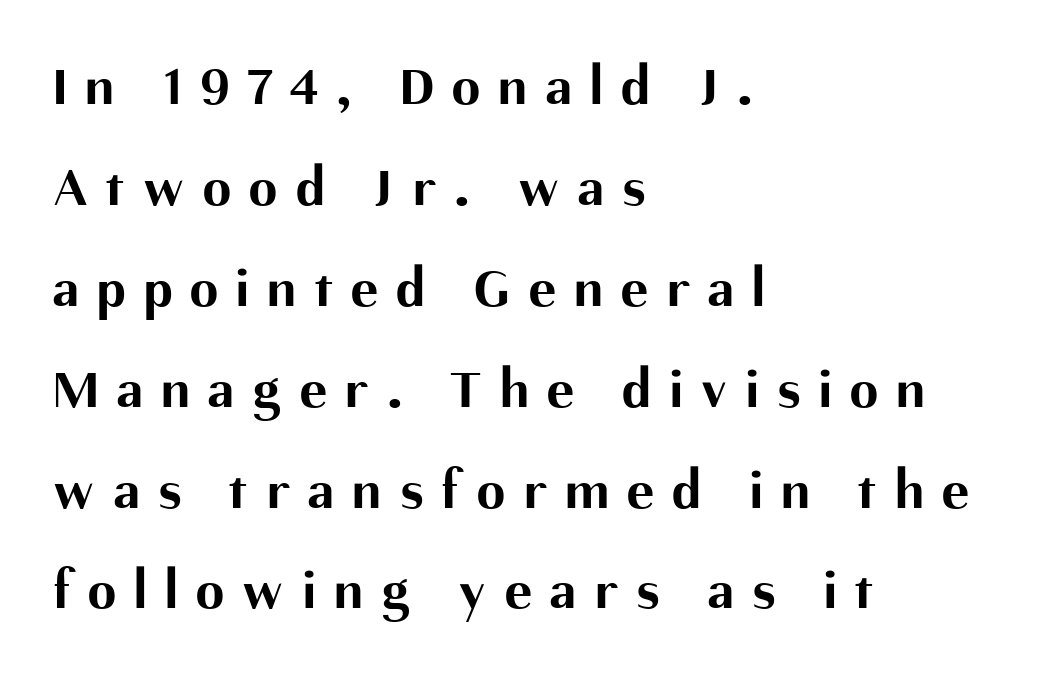
The image shows 57 px bold sans-serif type, upright; set left-aligned, line spacing 1.77x, unusually wide letter spacing (+0.32 em), not underlined; medium stroke contrast and a medium x-height.
